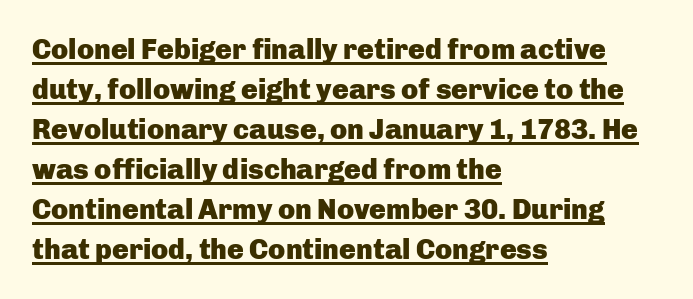
The image shows 28 px heavy sans-serif type, upright; set left-aligned, normal line spacing (1.43x), normal letter spacing, underlined; low stroke contrast and a medium x-height.
